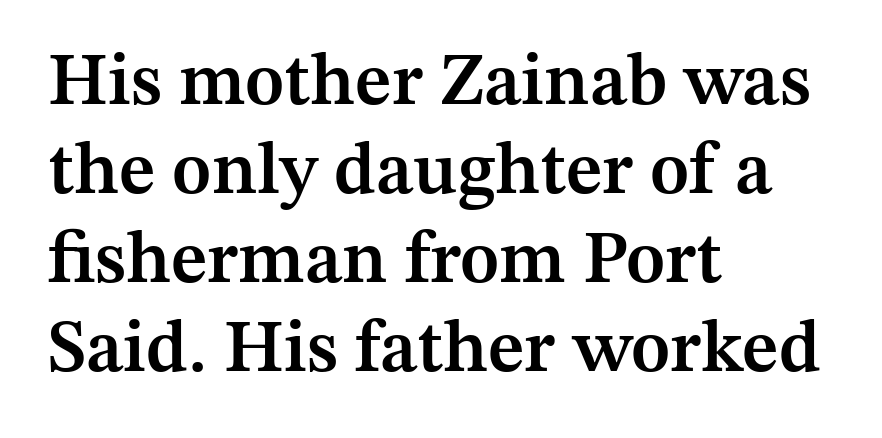
Q: Is the text bold? A: Semi-bold.
Q: Is the text italic (slanted)? A: No, it is upright.
Q: Is the typeface a serif or a sans-serif typeface? A: Serif.
Q: Is the text underlined? A: No.
Q: How is the paragraph aligned? A: Left-aligned.
Q: Is the spacing between letters normal or unusually wide? A: Normal.
Q: Width (condensed, normal, or wide)? A: Normal.
Q: Stroke contrast? A: Medium.
Q: x-height? A: Medium.
Q: Monospaced? A: No.
